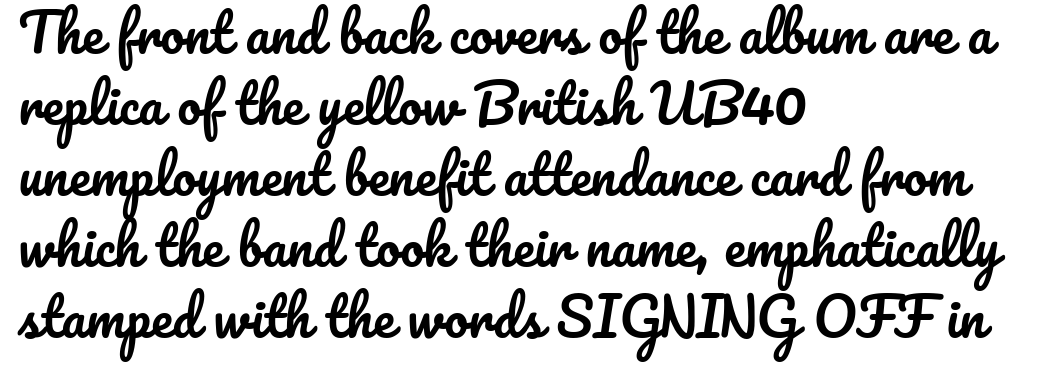
Q: Is the text italic (slanted)? A: Yes.
Q: Is the text underlined? A: No.
Q: How is the paragraph aligned? A: Left-aligned.
Q: Is the spacing between letters normal or unusually wide? A: Normal.
Q: Is the spacing between lines tight, normal or loose? A: Normal.
Q: Width (condensed, normal, or wide)? A: Normal.
Q: Stroke contrast? A: Low.
Q: x-height? A: Small.
Q: Monospaced? A: No.
